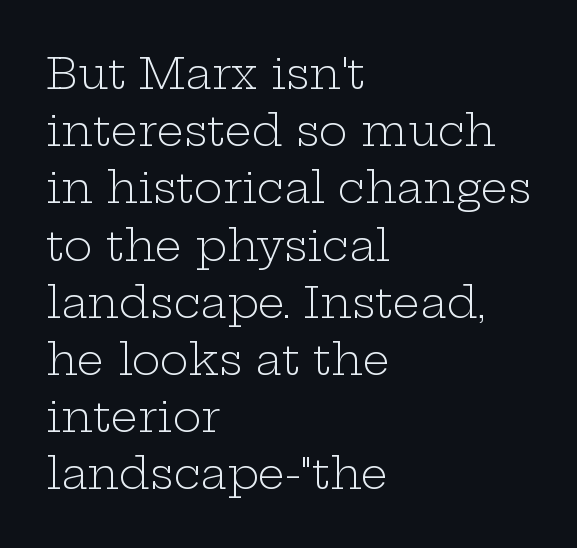
Q: Is the text bold? A: No.
Q: Is the text italic (slanted)? A: No, it is upright.
Q: Is the typeface a serif or a sans-serif typeface? A: Serif.
Q: Is the text underlined? A: No.
Q: How is the paragraph aligned? A: Left-aligned.
Q: Is the spacing between letters normal or unusually wide? A: Normal.
Q: Is the spacing between lines tight, normal or loose? A: Normal.
Q: Width (condensed, normal, or wide)? A: Wide.
Q: Stroke contrast? A: Low.
Q: x-height? A: Medium.
Q: Monospaced? A: No.
